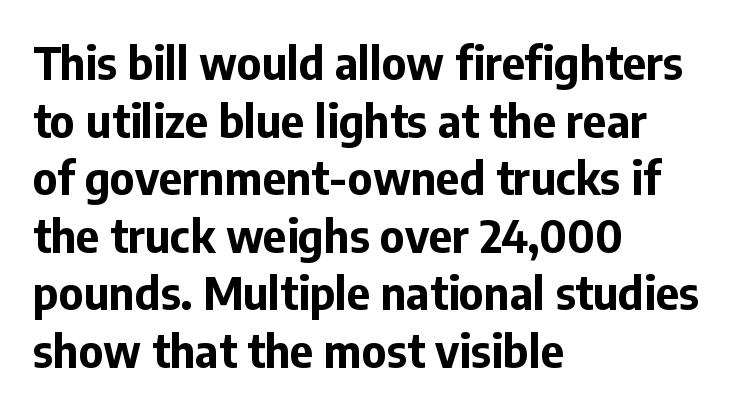
Q: Is the text bold? A: Yes.
Q: Is the text italic (slanted)? A: No, it is upright.
Q: Is the typeface a serif or a sans-serif typeface? A: Sans-serif.
Q: Is the text underlined? A: No.
Q: How is the paragraph aligned? A: Left-aligned.
Q: Is the spacing between letters normal or unusually wide? A: Normal.
Q: Is the spacing between lines tight, normal or loose? A: Normal.
Q: Width (condensed, normal, or wide)? A: Normal.
Q: Stroke contrast? A: Low.
Q: x-height? A: Medium.
Q: Monospaced? A: No.
